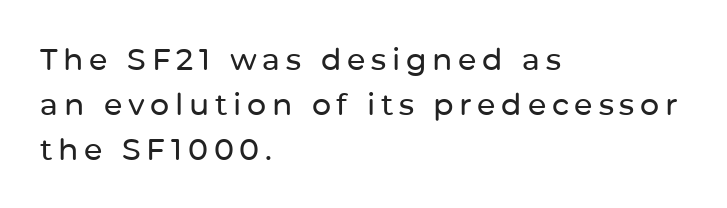
The image shows 30 px sans-serif type, upright; set left-aligned, normal line spacing (1.5x), not underlined; low stroke contrast and a medium x-height.
